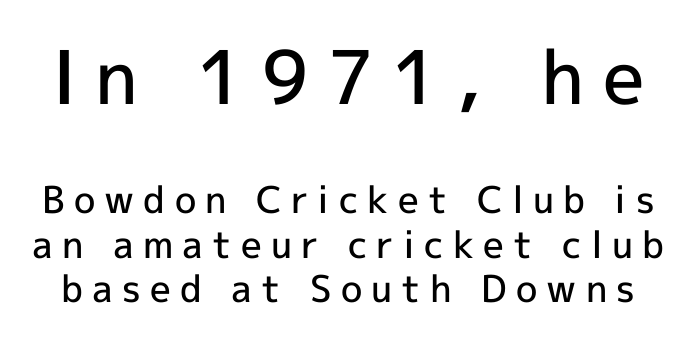
Q: Is the text bold? A: Semi-bold.
Q: Is the text italic (slanted)? A: No, it is upright.
Q: Is the typeface a serif or a sans-serif typeface? A: Sans-serif.
Q: Is the text underlined? A: No.
Q: Is the spacing between letters normal or unusually wide? A: Unusually wide.
Q: Which block of text is set in a larger size, the first (top) or the second (bottom)? A: The first (top) one.
Q: Width (condensed, normal, or wide)? A: Normal.
Q: x-height? A: Medium.
Q: Monospaced? A: No.
